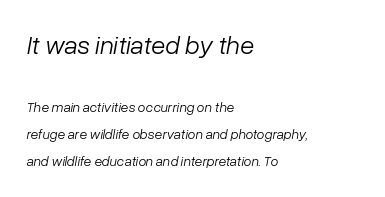
Q: Is the text bold? A: No.
Q: Is the text italic (slanted)? A: Yes, it leans right by about 10 degrees.
Q: Is the text underlined? A: No.
Q: How is the paragraph aligned? A: Left-aligned.
Q: Is the spacing between letters normal or unusually wide? A: Normal.
Q: Is the spacing between lines tight, normal or loose? A: Loose.
Q: Which block of text is set in a larger size, the first (top) or the second (bottom)? A: The first (top) one.
